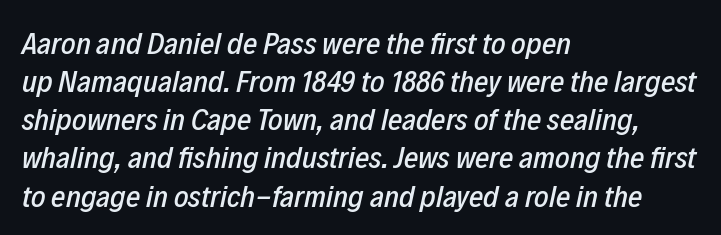
{"italic": "yes", "lean": "right", "slant_degrees": 12, "width": "condensed", "stroke_contrast": "low", "x_height": "medium", "monospaced": "no", "underline": "no", "align": "left", "line_spacing_ratio": 1.23, "letter_spacing": "normal", "letter_spacing_em": 0.0, "glyph_px": 31}
